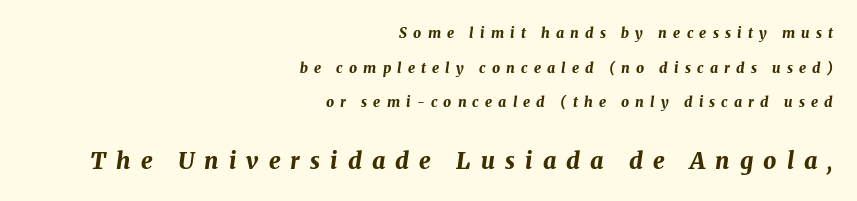
The paragraph shown leans on its right margin. Each new line begins a long way beneath the previous one. The block sitting lower on the canvas is the one with enlarged characters. Observe the lean: these are italic letterforms. A bare baseline throughout the passage.
